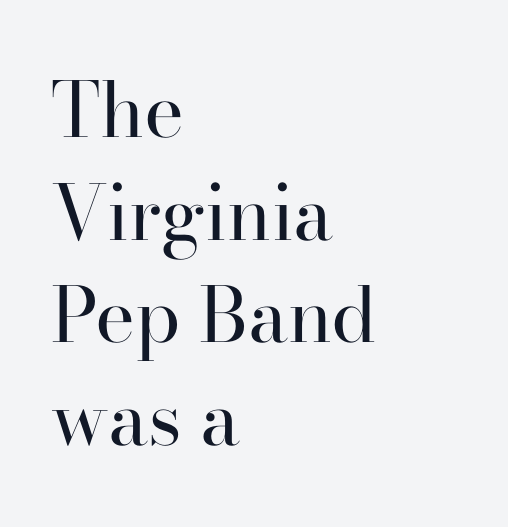
{"serif": "yes", "italic": "no", "bold": "no", "weight": "regular", "width": "normal", "stroke_contrast": "high", "x_height": "small", "monospaced": "no", "underline": "no", "align": "left", "line_spacing": "normal", "line_spacing_ratio": 1.35, "letter_spacing": "normal", "letter_spacing_em": 0.0, "glyph_px": 76}
